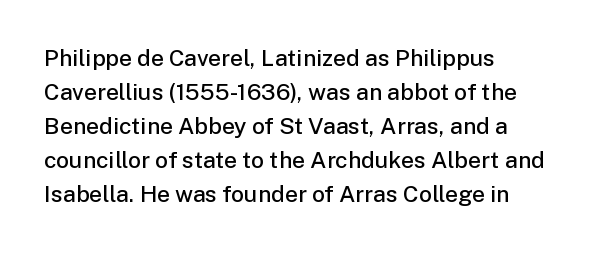
Q: Is the text bold? A: Semi-bold.
Q: Is the text italic (slanted)? A: No, it is upright.
Q: Is the text underlined? A: No.
Q: How is the paragraph aligned? A: Left-aligned.
Q: Is the spacing between letters normal or unusually wide? A: Normal.
Q: Is the spacing between lines tight, normal or loose? A: Normal.
